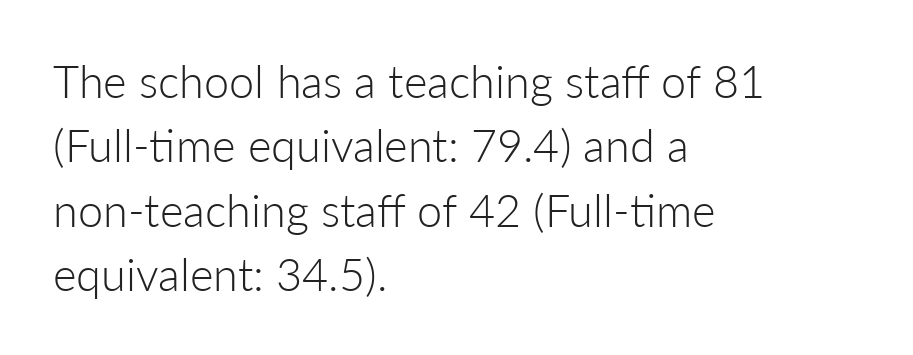
{"serif": "no", "italic": "no", "bold": "no", "weight": "light", "width": "normal", "stroke_contrast": "low", "x_height": "medium", "monospaced": "no", "underline": "no", "align": "left", "line_spacing": "normal", "line_spacing_ratio": 1.43, "letter_spacing": "normal", "letter_spacing_em": 0.0, "glyph_px": 45}
